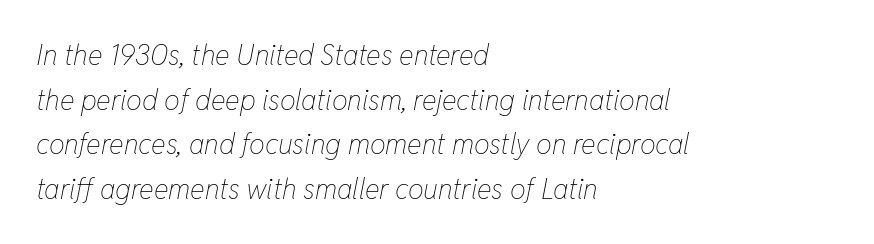
Q: Is the text bold? A: No.
Q: Is the text italic (slanted)? A: Yes, it leans right by about 11 degrees.
Q: Is the text underlined? A: No.
Q: How is the paragraph aligned? A: Left-aligned.
Q: Is the spacing between letters normal or unusually wide? A: Normal.
Q: Is the spacing between lines tight, normal or loose? A: Normal.
Q: Width (condensed, normal, or wide)? A: Condensed.
Q: Stroke contrast? A: Low.
Q: x-height? A: Medium.
Q: Monospaced? A: No.
